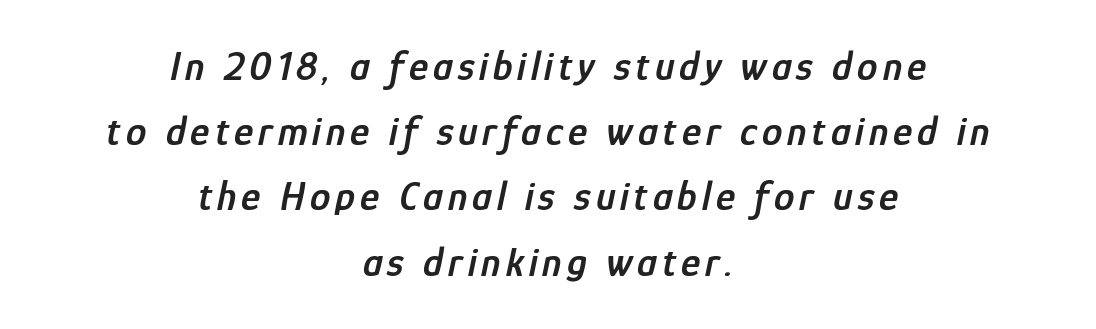
When letters slant like this, we call the style italic. The space beneath each line is pristine and unruled. The glyphs have the mass of a demibold cut, below bold. The space between consecutive lines is moderate. The rendering uses natural spacing where letterforms have individual widths.
